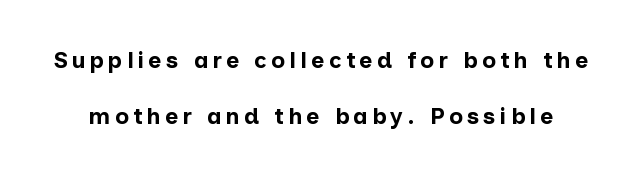
What's the leading like? Stretched, with rows far apart. Anything drawn beneath the words? Only blank space. Summary of weight: heavy, a full bold. Does the lettering tilt? It doesn't — this is upright.
